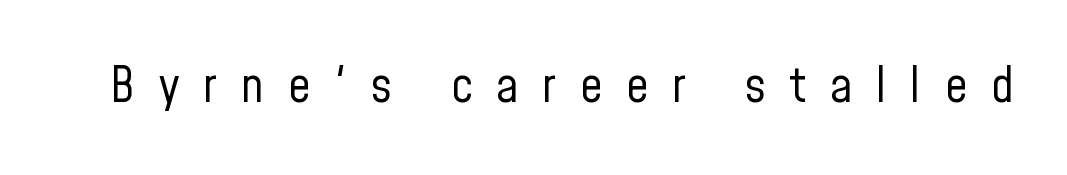
This reads as an unemphasized weight, regular at the heaviest. The letters stand upright; this is a roman face. Inter-character spacing is expanded well beyond the font's built-in metrics. The passage shown is typed in a proportional face where columns would drift. You can tell from the bare stems that sans-serif type was used.
